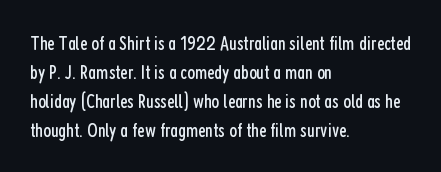
Q: Is the text bold? A: No.
Q: Is the text italic (slanted)? A: No, it is upright.
Q: Is the text underlined? A: No.
Q: How is the paragraph aligned? A: Left-aligned.
Q: Is the spacing between letters normal or unusually wide? A: Normal.
Q: Is the spacing between lines tight, normal or loose? A: Normal.
